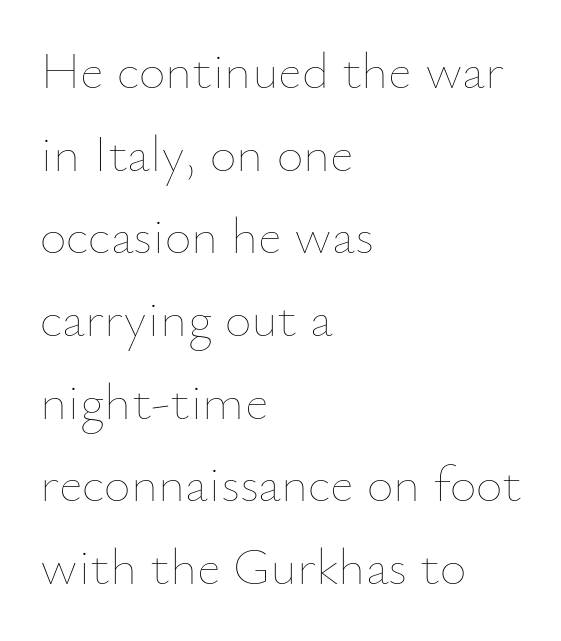
{"italic": "no", "bold": "no", "weight": "thin", "width": "normal", "stroke_contrast": "low", "x_height": "small", "monospaced": "no", "underline": "no", "align": "left", "line_spacing": "normal", "line_spacing_ratio": 1.59, "letter_spacing": "normal", "letter_spacing_em": 0.0, "glyph_px": 52}
